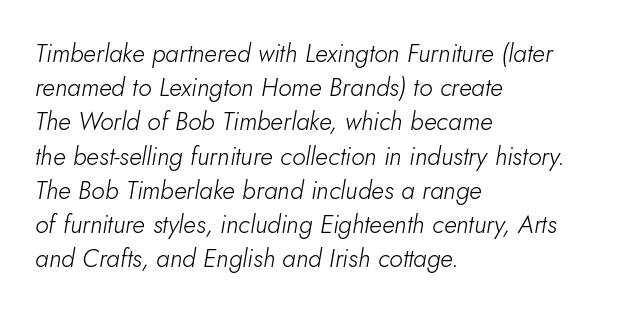
{"italic": "yes", "lean": "right", "slant_degrees": 10, "bold": "no", "underline": "no", "align": "left", "line_spacing": "normal", "line_spacing_ratio": 1.37, "letter_spacing": "normal", "letter_spacing_em": 0.0, "glyph_px": 25}
